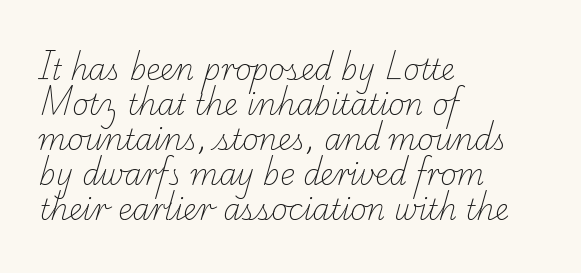
The image shows 28 px light serif type; set left-aligned, normal line spacing (1.25x), normal letter spacing, not underlined; low stroke contrast and a small x-height.
